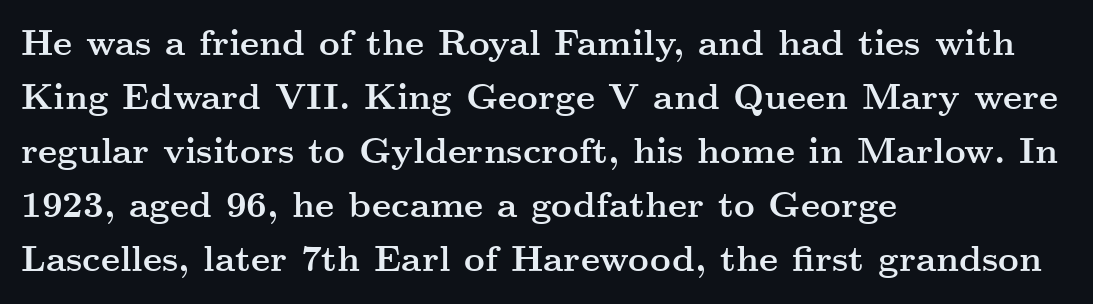
These lines keep a tight, regular rhythm from letter to letter. The lines in this sample share a left origin and differ only in where they stop. To sum up the face: it has serifs. The passage shown is typed in a proportional face where columns would drift.
